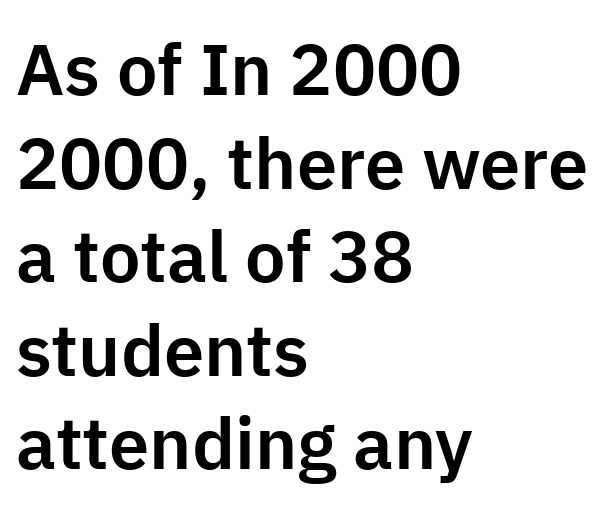
{"serif": "no", "italic": "no", "width": "normal", "stroke_contrast": "low", "x_height": "medium", "monospaced": "no", "underline": "no", "align": "left", "line_spacing": "normal", "line_spacing_ratio": 1.3, "letter_spacing": "normal", "letter_spacing_em": 0.0, "glyph_px": 72}
